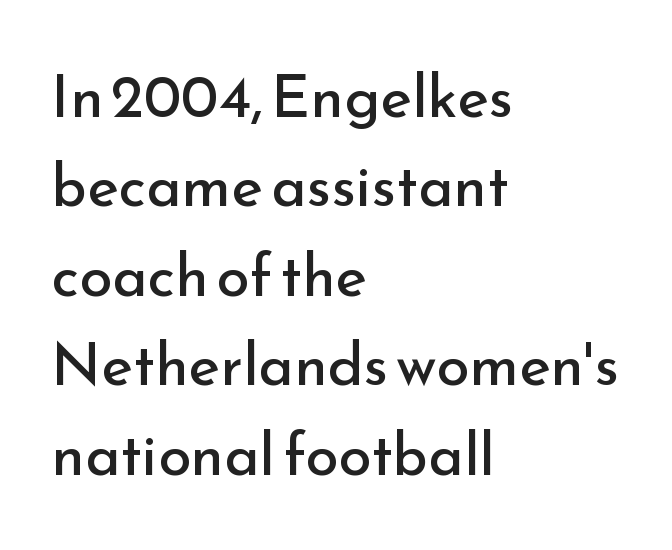
The designer left line spacing at the default. Inter-character spacing is left at the font's built-in metrics. Which margin do the lines hug? The left one — the right edge is uneven. No extra ink here — the face is not bold. The passage shown is typed in a proportional face where columns would drift.
